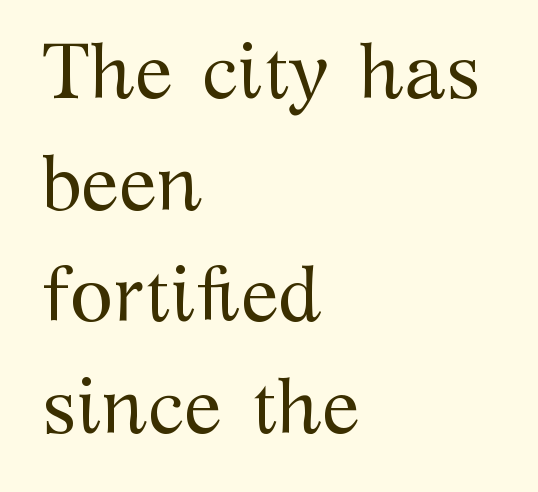
Q: Is the text bold? A: No.
Q: Is the text italic (slanted)? A: No, it is upright.
Q: Is the typeface a serif or a sans-serif typeface? A: Serif.
Q: Is the text underlined? A: No.
Q: How is the paragraph aligned? A: Left-aligned.
Q: Is the spacing between letters normal or unusually wide? A: Normal.
Q: Is the spacing between lines tight, normal or loose? A: Normal.
Q: Width (condensed, normal, or wide)? A: Normal.
Q: Stroke contrast? A: Medium.
Q: x-height? A: Medium.
Q: Monospaced? A: No.
